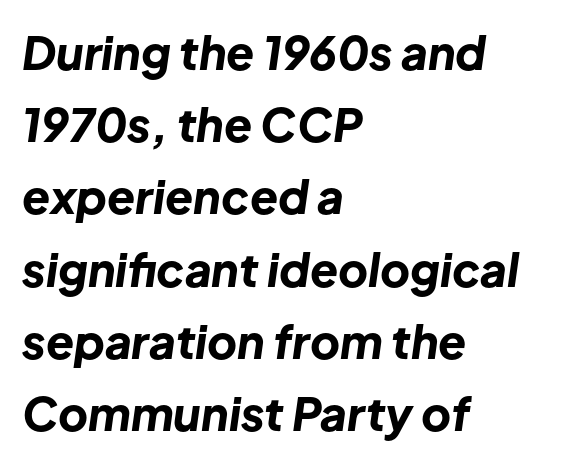
Q: Is the text bold? A: Yes.
Q: Is the text italic (slanted)? A: Yes, it leans right by about 8 degrees.
Q: Is the text underlined? A: No.
Q: How is the paragraph aligned? A: Left-aligned.
Q: Is the spacing between letters normal or unusually wide? A: Normal.
Q: Is the spacing between lines tight, normal or loose? A: Normal.
Q: Width (condensed, normal, or wide)? A: Normal.
Q: Stroke contrast? A: Low.
Q: x-height? A: Medium.
Q: Monospaced? A: No.
